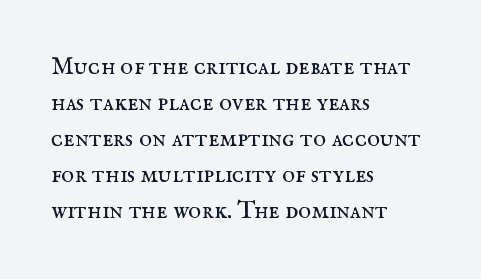
The rendering anchors every line to the left-hand side. Words appear dense and cohesive because spacing is normal. Does the leading feel generous? No, just average. A quiet, ordinary-to-light weight characterises the typeface.
